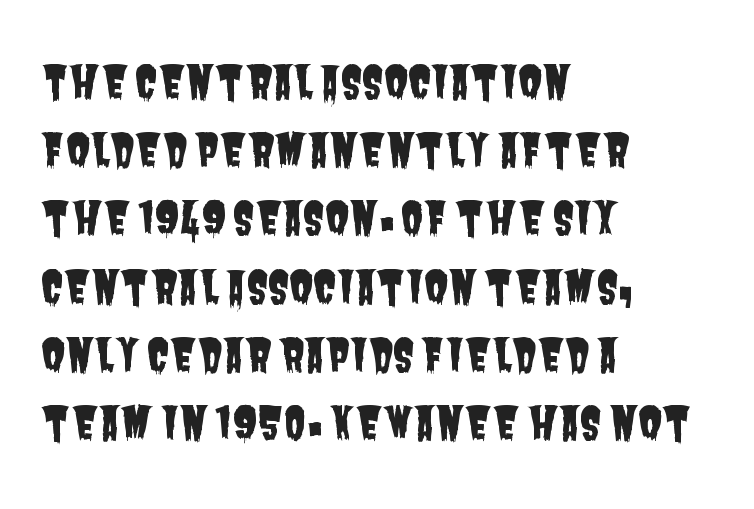
The image shows 44 px condensed sans-serif type; set left-aligned, normal line spacing (1.55x), normal letter spacing, not underlined; low stroke contrast and a large x-height.
